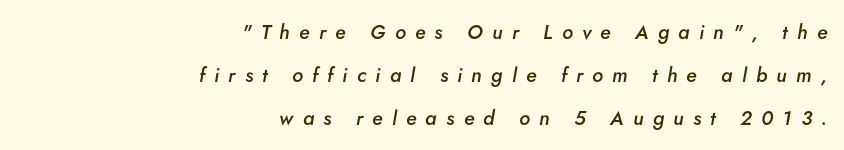
{"italic": "yes", "lean": "right", "slant_degrees": 5, "bold": "semi", "underline": "no", "align": "right", "line_spacing": "loose", "line_spacing_ratio": 2.15, "letter_spacing": "wide", "letter_spacing_em": 0.46, "glyph_px": 20}
